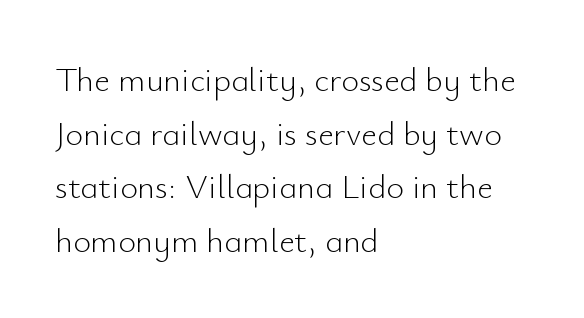
The image shows 34 px light sans-serif type, upright; set left-aligned, normal line spacing (1.58x), normal letter spacing, not underlined; low stroke contrast and a small x-height.
